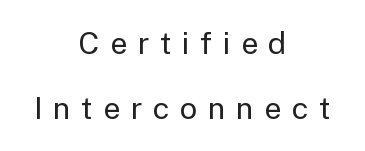
The rendering uses natural spacing where letterforms have individual widths. The designer dialed line spacing up above the default. Think standard paragraph weight, or any step lighter than that. Visually the block forms a symmetrical silhouette, jagged on both flanks.
